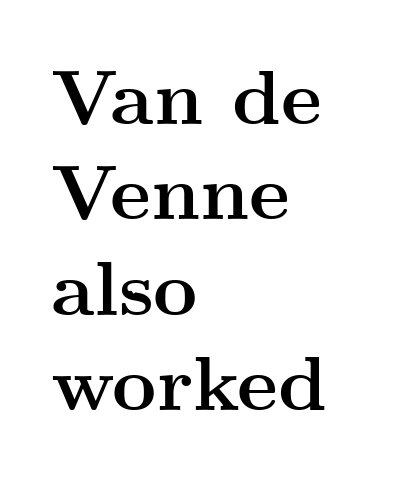
Q: Is the text bold? A: Yes.
Q: Is the text italic (slanted)? A: No, it is upright.
Q: Is the typeface a serif or a sans-serif typeface? A: Serif.
Q: Is the text underlined? A: No.
Q: How is the paragraph aligned? A: Left-aligned.
Q: Is the spacing between letters normal or unusually wide? A: Normal.
Q: Width (condensed, normal, or wide)? A: Wide.
Q: Stroke contrast? A: Medium.
Q: x-height? A: Small.
Q: Monospaced? A: No.
